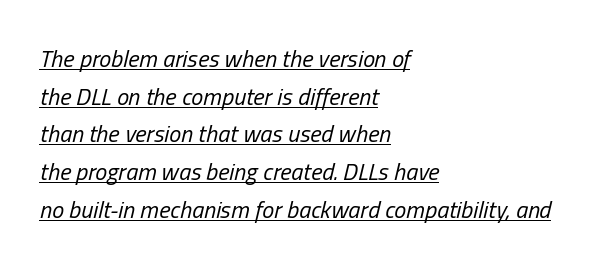
You could call the tracking neutral — neither tight nor loose. The designer left line spacing at the default. The axis of the letterforms is tilted away from vertical. Nothing heavy about these letters — not bold at all. A baseline rule has been typeset under these characters.
